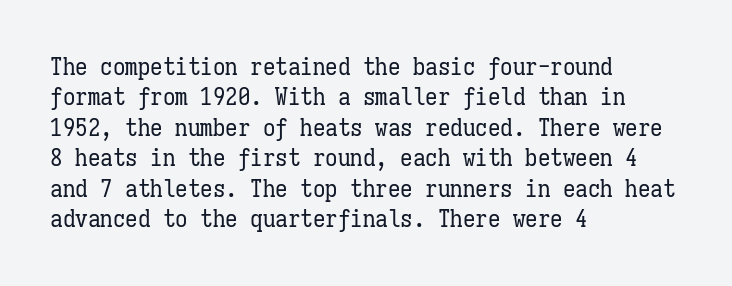
The image shows 25 px text type, upright; set left-aligned, line spacing 1.22x, normal letter spacing, not underlined.
